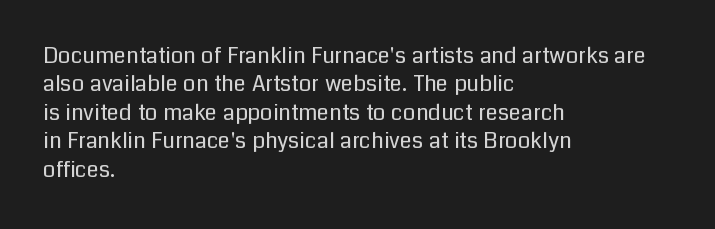
The image shows 22 px text type, upright; set left-aligned, normal line spacing (1.29x), normal letter spacing, not underlined.
